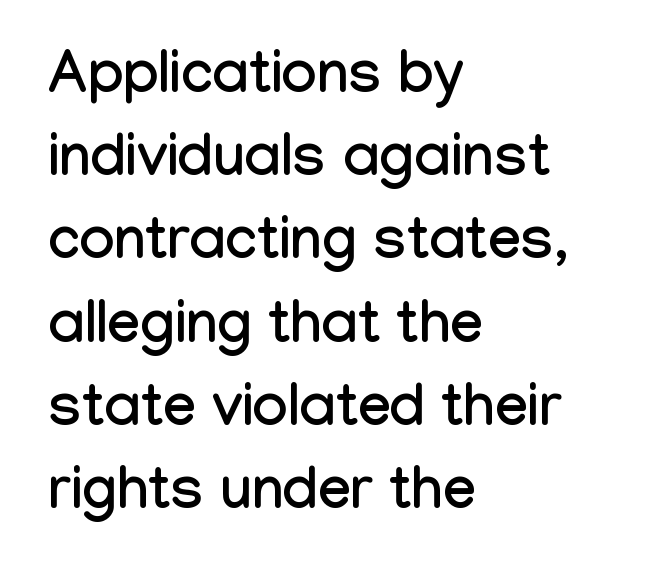
The image shows 59 px condensed sans-serif type, upright; set left-aligned, normal line spacing (1.41x), normal letter spacing, not underlined; low stroke contrast and a medium x-height.
